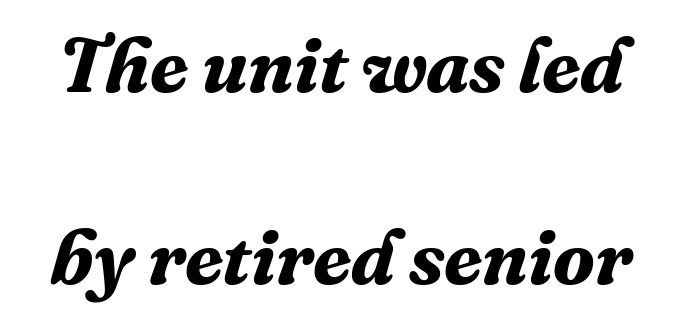
Does extra space separate the letters? No, they use regular spacing. Note the varied advance widths — an 'i' is clearly narrower than an 'm'. Its strokes are broad and dark, the hallmark of bold type. The area under the type is left untouched. The face used here has a pronounced slope to its letters.
